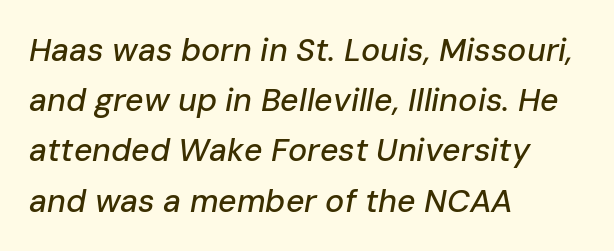
The image shows 32 px text type, italic (leaning right); set left-aligned, normal line spacing (1.57x), normal letter spacing, not underlined; low stroke contrast and a medium x-height.
